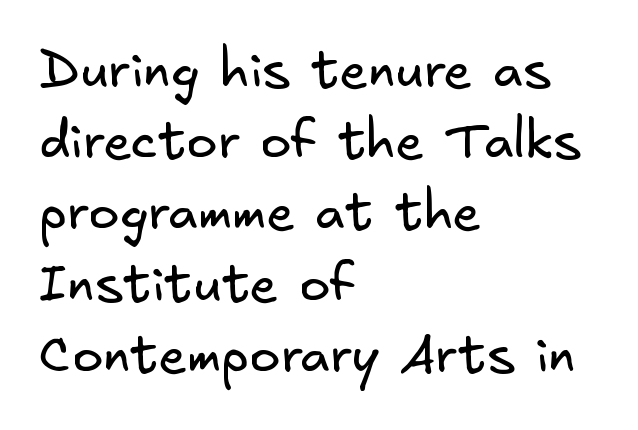
The image shows 52 px regular-weight sans-serif type; set left-aligned, normal line spacing (1.37x), normal letter spacing, not underlined; low stroke contrast and a small x-height.
